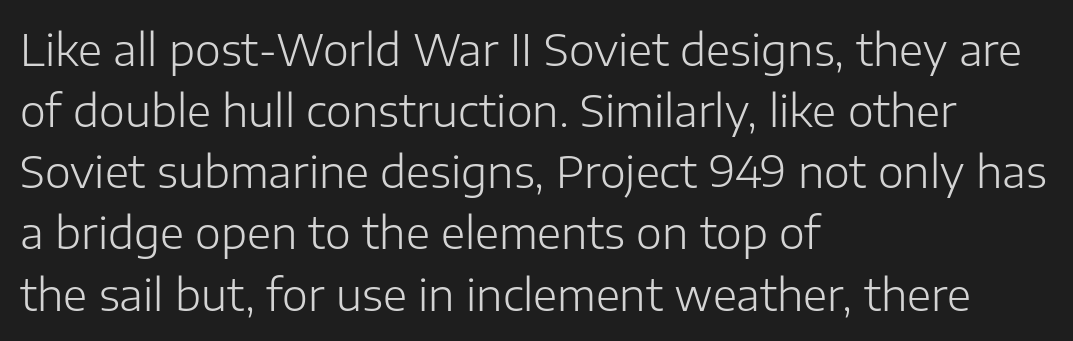
Character widths vary here, with narrow letters taking less room than wide ones. Is the letter spacing exaggerated? No — it looks like the ordinary default. The glyphs are unaccompanied by any horizontal stroke below them. Posture: upright roman.
